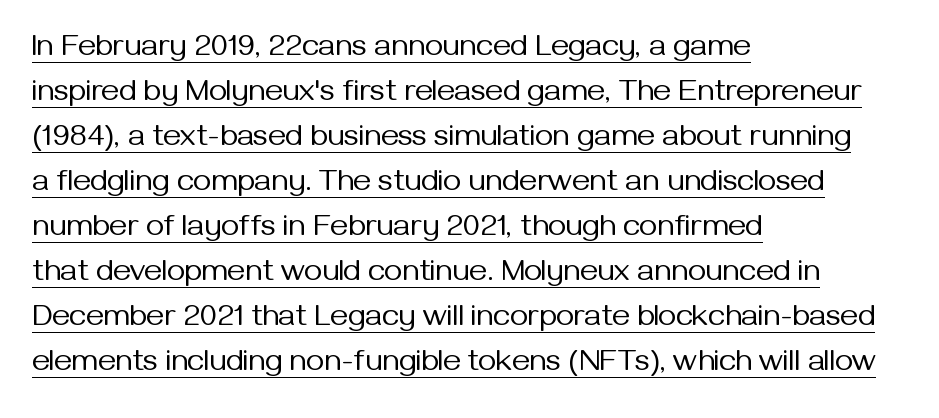
A typographer would call this underscored text. The weight tops out at a normal text grade. The passage shown stacks its lines at a standard gap. A roman cut, with each character standing at attention. The typeface chosen for these lines omits serifs.
